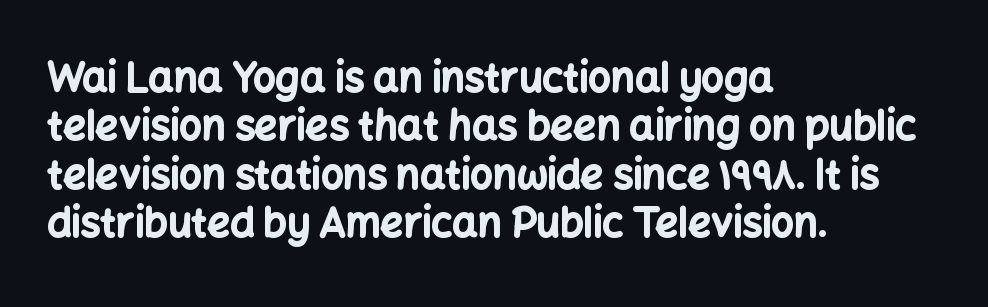
Reading down the block, your eye returns to a fixed left position each line. The letters carry no serifs — their stems end cleanly without finishing strokes. The passage shown is not underscored anywhere. Proportional: the letters do not fall into vertical columns. The typography opts for an upright posture over an oblique one.
